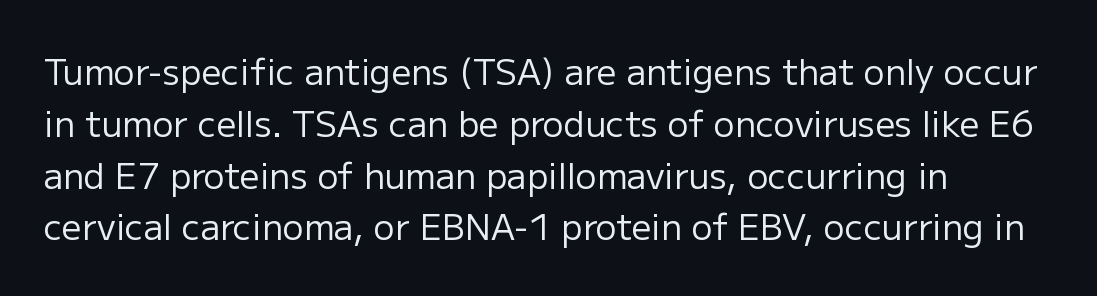
The image shows 35 px regular-weight sans-serif type, upright; set left-aligned, normal line spacing (1.48x), normal letter spacing, not underlined; low stroke contrast and a medium x-height.
